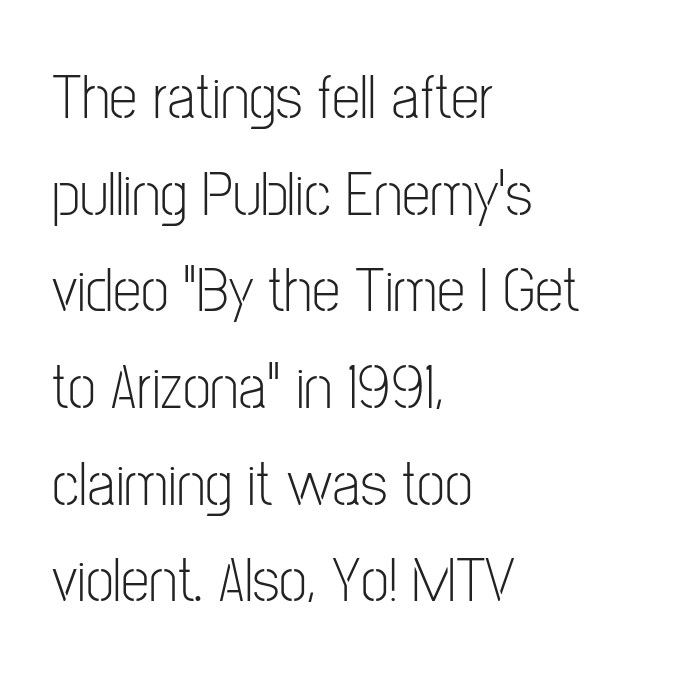
Q: Is the text bold? A: No.
Q: Is the text italic (slanted)? A: No, it is upright.
Q: Is the typeface a serif or a sans-serif typeface? A: Sans-serif.
Q: Is the text underlined? A: No.
Q: How is the paragraph aligned? A: Left-aligned.
Q: Is the spacing between letters normal or unusually wide? A: Normal.
Q: Is the spacing between lines tight, normal or loose? A: Normal.
Q: Width (condensed, normal, or wide)? A: Condensed.
Q: Stroke contrast? A: Low.
Q: x-height? A: Medium.
Q: Monospaced? A: No.
